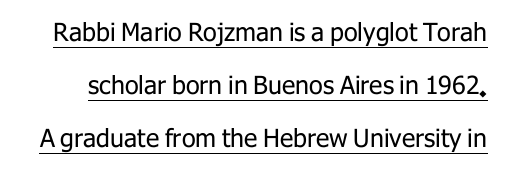
The image shows 25 px text type, upright; set loose line spacing (2.13x), normal letter spacing, underlined.
